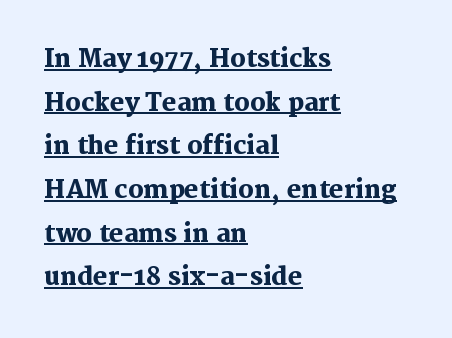
The image shows 24 px bold type, upright; set left-aligned, line spacing 1.82x, normal letter spacing, underlined.
